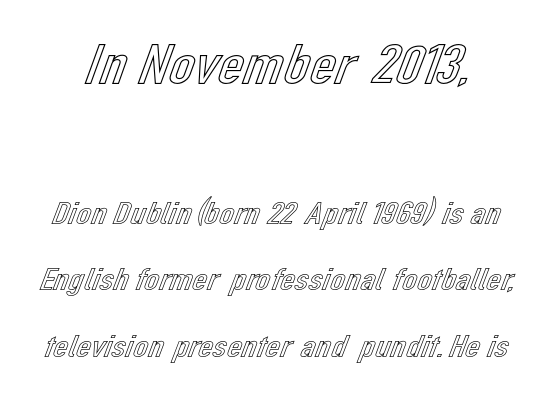
{"width": "normal", "x_height": "medium", "monospaced": "no", "underline": "no", "line_spacing": "loose", "line_spacing_ratio": 2.01, "letter_spacing": "normal", "letter_spacing_em": 0.0, "larger_block": "first", "size_ratio": 1.73, "glyph_px": 57}
